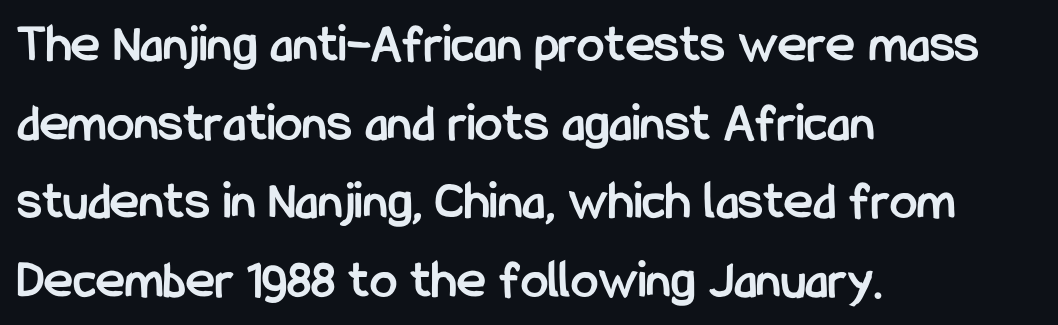
The image shows 55 px semibold, condensed sans-serif type, upright; set left-aligned, normal line spacing (1.43x), normal letter spacing, not underlined; low stroke contrast and a medium x-height.
